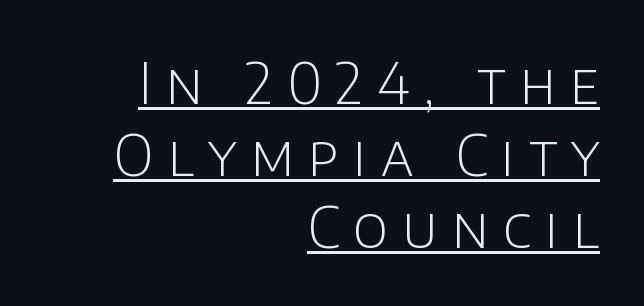
Do the characters align in a grid? No, the font is proportional. Notice how a bar underscores the lettering throughout. Successive baselines arrive at the customary interval. Caption: expanded tracking, letters set apart.
